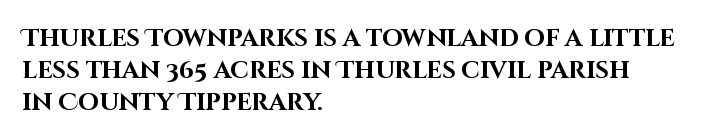
Q: Is the text bold? A: Yes.
Q: Is the text italic (slanted)? A: No, it is upright.
Q: Is the text underlined? A: No.
Q: How is the paragraph aligned? A: Left-aligned.
Q: Is the spacing between letters normal or unusually wide? A: Normal.
Q: Is the spacing between lines tight, normal or loose? A: Normal.
